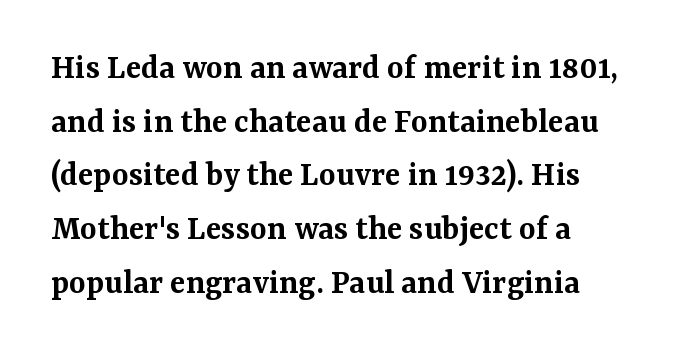
Q: Is the text bold? A: Semi-bold.
Q: Is the text italic (slanted)? A: No, it is upright.
Q: Is the typeface a serif or a sans-serif typeface? A: Serif.
Q: Is the text underlined? A: No.
Q: How is the paragraph aligned? A: Left-aligned.
Q: Is the spacing between letters normal or unusually wide? A: Normal.
Q: Is the spacing between lines tight, normal or loose? A: Normal.
Q: Width (condensed, normal, or wide)? A: Normal.
Q: Stroke contrast? A: Medium.
Q: x-height? A: Medium.
Q: Monospaced? A: No.
